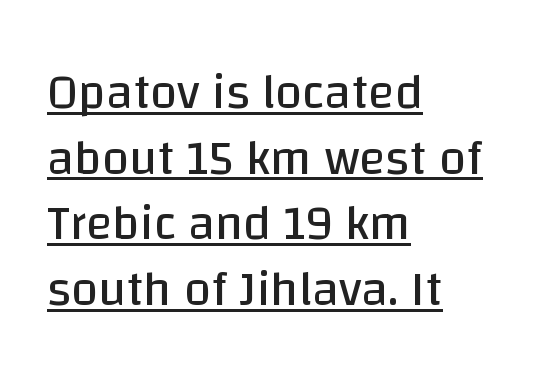
{"serif": "no", "italic": "no", "bold": "no", "weight": "regular", "width": "normal", "stroke_contrast": "low", "x_height": "large", "monospaced": "no", "underline": "yes", "align": "left", "line_spacing": "normal", "line_spacing_ratio": 1.34, "letter_spacing": "normal", "letter_spacing_em": 0.0, "glyph_px": 49}
